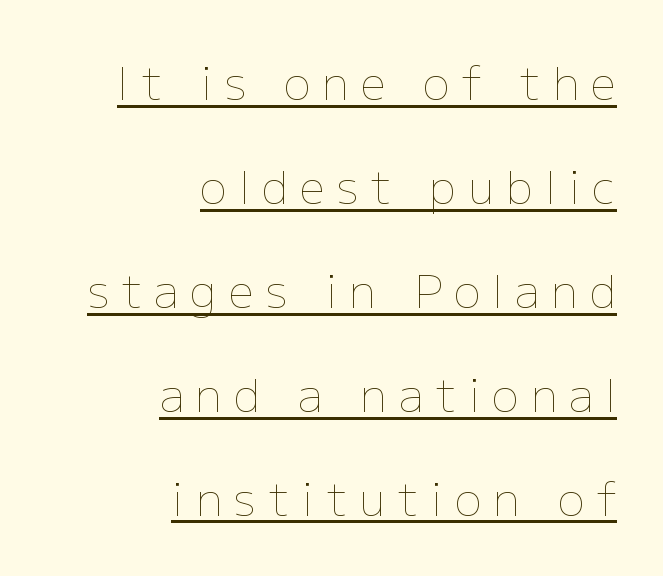
The image shows 45 px thin type, upright; set right-aligned, loose line spacing (2.31x), unusually wide letter spacing (+0.27 em), underlined; low stroke contrast and a medium x-height.
